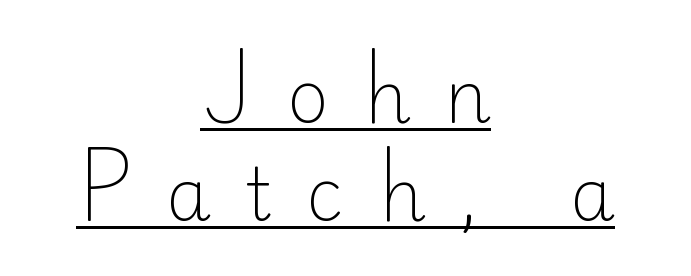
Q: Is the text bold? A: No.
Q: Is the text italic (slanted)? A: No, it is upright.
Q: Is the typeface a serif or a sans-serif typeface? A: Sans-serif.
Q: Is the text underlined? A: Yes.
Q: How is the paragraph aligned? A: Centered.
Q: Is the spacing between letters normal or unusually wide? A: Unusually wide.
Q: Is the spacing between lines tight, normal or loose? A: Normal.
Q: Width (condensed, normal, or wide)? A: Normal.
Q: Stroke contrast? A: Low.
Q: x-height? A: Small.
Q: Monospaced? A: No.
